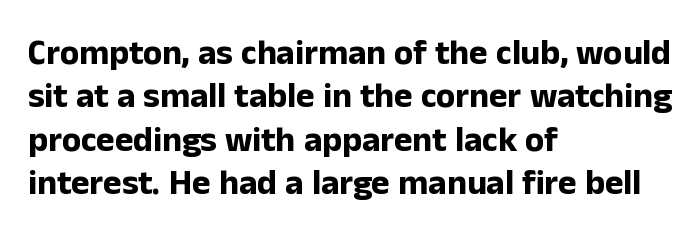
This rendering features lettering with no underline. No italicization has been applied; the sample stays upright. Default kerning and tracking; the words read as compact shapes. The characters display no serif detailing; their extremities are plain. Spacing verdict: proportional, widths tailored to each character. Heavy, bold letterforms.
